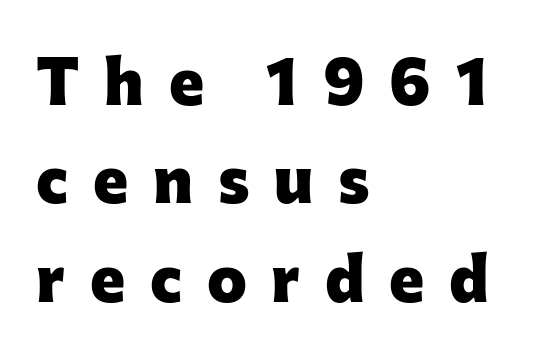
The image shows 67 px heavy sans-serif type, upright; set left-aligned, normal line spacing (1.47x), unusually wide letter spacing (+0.37 em), not underlined; low stroke contrast and a medium x-height.
